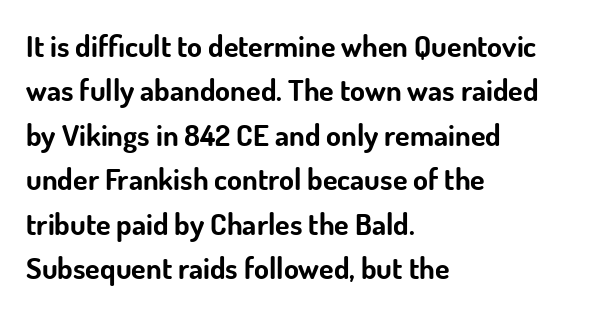
Type style note: lacks serifs. You'd pick this weight for a headline — it's a proper bold. The font's upright variant was chosen for this text. Do the characters align in a grid? No, the font is proportional. The space between consecutive lines is moderate.
